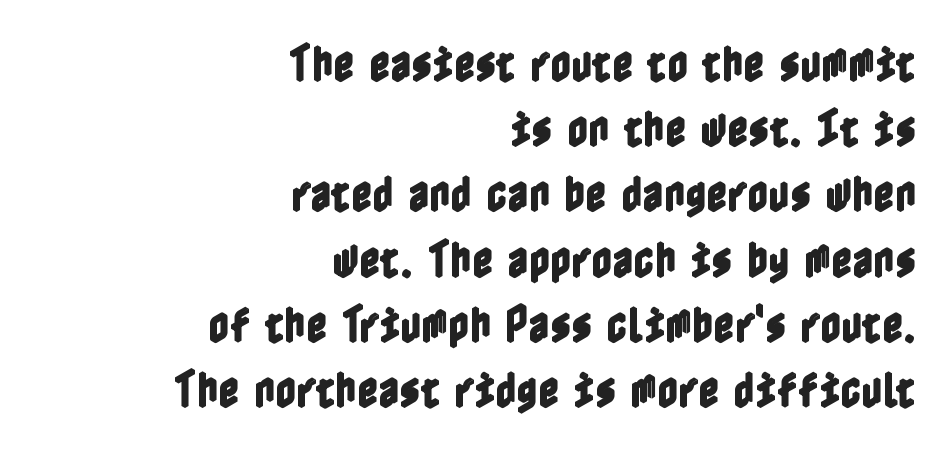
Ascenders rise straight up at ninety degrees. Honestly, there is no underline to notice here at all. These lines are set flush right with a ragged left edge. This sample keeps an unexceptional amount of space between lines. A typesetter would call this zero additional tracking.
